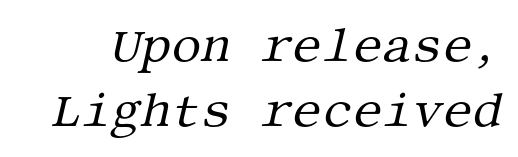
Q: Is the text bold? A: No.
Q: Is the text italic (slanted)? A: Yes, it leans right by about 13 degrees.
Q: Is the typeface a serif or a sans-serif typeface? A: Serif.
Q: Is the text underlined? A: No.
Q: Is the spacing between letters normal or unusually wide? A: Normal.
Q: Is the spacing between lines tight, normal or loose? A: Normal.
Q: Width (condensed, normal, or wide)? A: Normal.
Q: Stroke contrast? A: Medium.
Q: x-height? A: Large.
